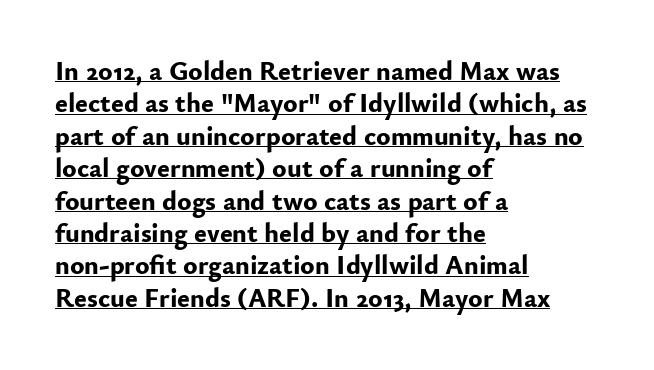
{"italic": "no", "bold": "yes", "underline": "yes", "align": "left", "line_spacing_ratio": 1.2, "letter_spacing": "normal", "letter_spacing_em": 0.0, "glyph_px": 27}
